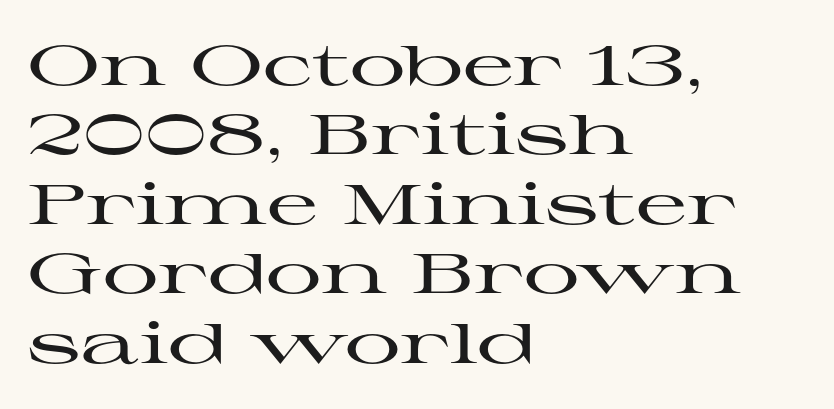
Q: Is the text italic (slanted)? A: No, it is upright.
Q: Is the typeface a serif or a sans-serif typeface? A: Serif.
Q: Is the text underlined? A: No.
Q: How is the paragraph aligned? A: Left-aligned.
Q: Is the spacing between letters normal or unusually wide? A: Normal.
Q: Width (condensed, normal, or wide)? A: Wide.
Q: Stroke contrast? A: High.
Q: x-height? A: Medium.
Q: Monospaced? A: No.
